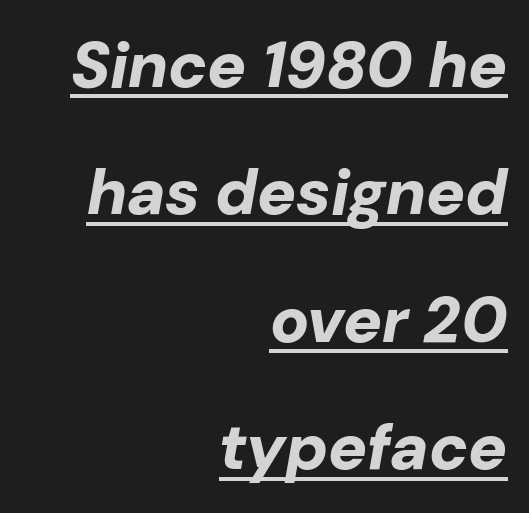
The image shows 65 px bold type, italic (leaning right); set right-aligned, loose line spacing (1.96x), normal letter spacing, underlined; low stroke contrast and a medium x-height.
